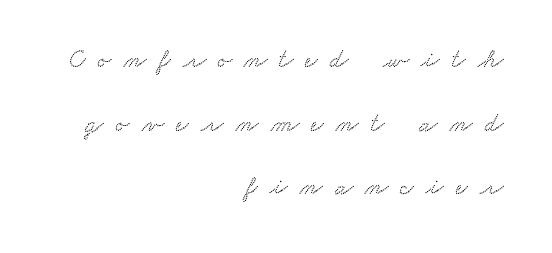
{"underline": "no", "align": "right", "line_spacing": "loose", "line_spacing_ratio": 2.45, "letter_spacing": "wide", "letter_spacing_em": 0.48, "glyph_px": 26}
